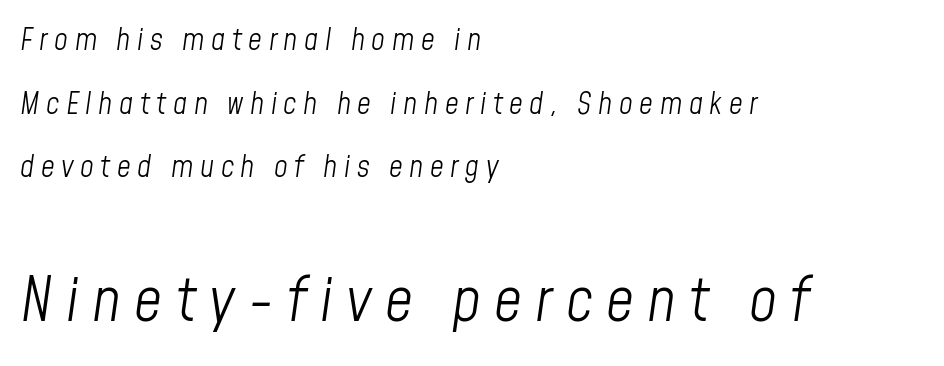
{"italic": "yes", "lean": "right", "slant_degrees": 8, "bold": "no", "weight": "light", "width": "condensed", "stroke_contrast": "low", "x_height": "medium", "monospaced": "no", "underline": "no", "align": "left", "line_spacing": "loose", "line_spacing_ratio": 2.12, "letter_spacing": "wide", "letter_spacing_em": 0.22, "larger_block": "second", "size_ratio": 2.03, "glyph_px": 61}
